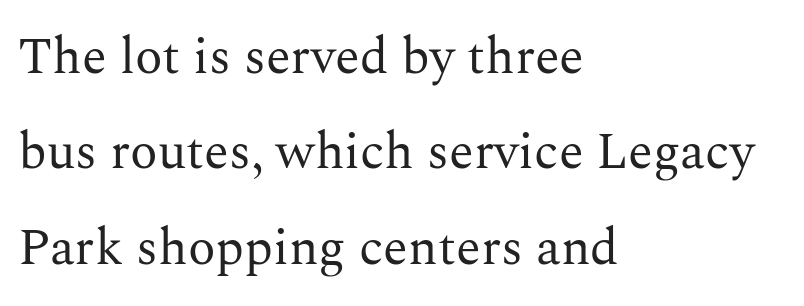
{"serif": "yes", "italic": "no", "bold": "no", "weight": "regular", "width": "normal", "stroke_contrast": "medium", "x_height": "medium", "monospaced": "no", "underline": "no", "align": "left", "line_spacing_ratio": 1.87, "letter_spacing": "normal", "letter_spacing_em": 0.0, "glyph_px": 51}
